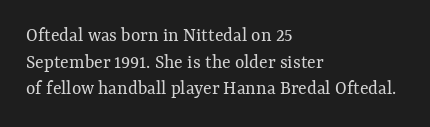
The image shows 20 px text type, upright; set left-aligned, normal line spacing (1.33x), normal letter spacing, not underlined.
